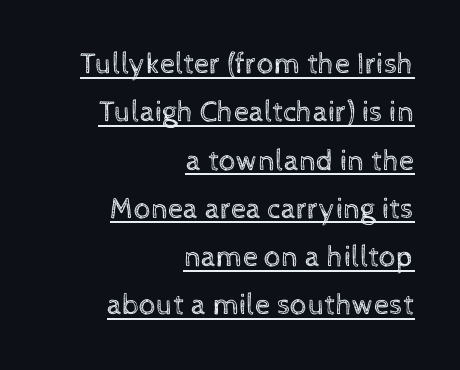
The image shows 30 px regular-weight type, upright; set right-aligned, normal line spacing (1.61x), normal letter spacing, underlined; a medium x-height.
